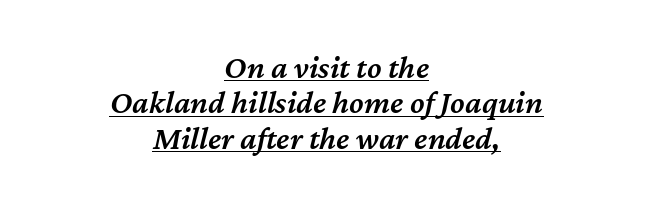
The image shows 33 px semibold type, italic (leaning right); set centered, tight line spacing (1.07x), normal letter spacing, underlined; medium stroke contrast and a medium x-height.
